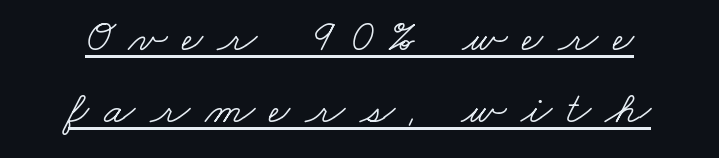
This sample uses expanded letter spacing, leaving extra air between glyphs. Stroke terminals: seriffed. Weight class: somewhere from thin through regular. The string is rendered with underlining switched on. Honestly, the row spacing looks completely unremarkable. Character widths vary here, with narrow letters taking less room than wide ones.
